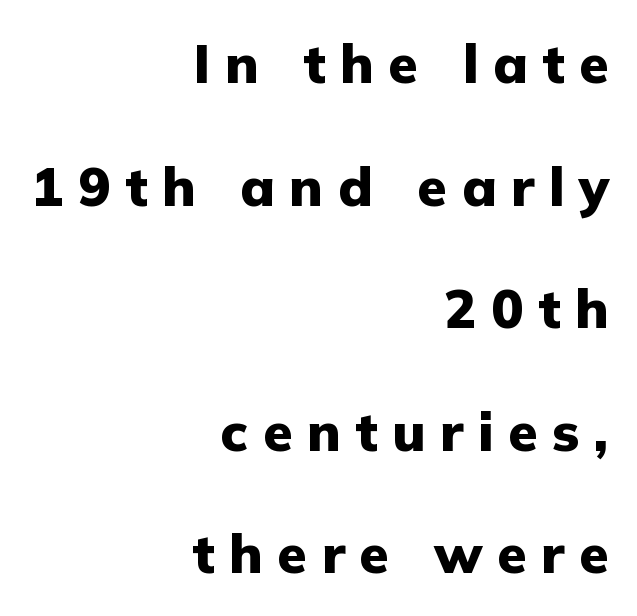
Q: Is the text bold? A: Yes.
Q: Is the text italic (slanted)? A: No, it is upright.
Q: Is the typeface a serif or a sans-serif typeface? A: Sans-serif.
Q: Is the text underlined? A: No.
Q: How is the paragraph aligned? A: Right-aligned.
Q: Is the spacing between letters normal or unusually wide? A: Unusually wide.
Q: Is the spacing between lines tight, normal or loose? A: Loose.
Q: Width (condensed, normal, or wide)? A: Normal.
Q: Stroke contrast? A: Low.
Q: x-height? A: Medium.
Q: Monospaced? A: No.
